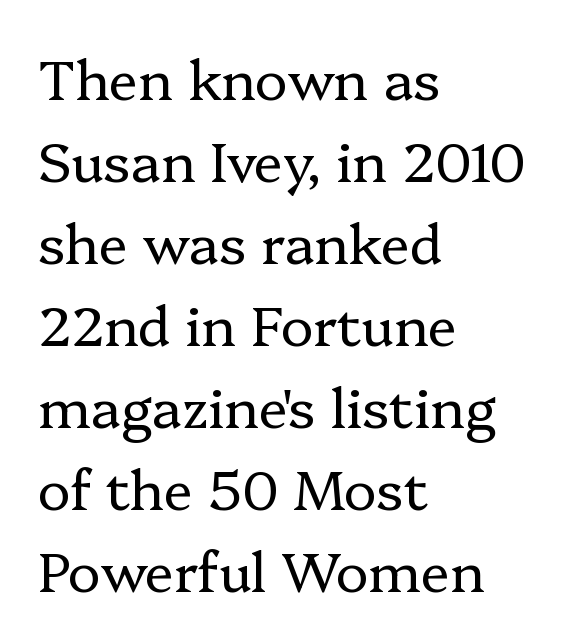
The image shows 55 px regular-weight serif type, upright; set left-aligned, normal line spacing (1.49x), normal letter spacing, not underlined; low stroke contrast and a medium x-height.
